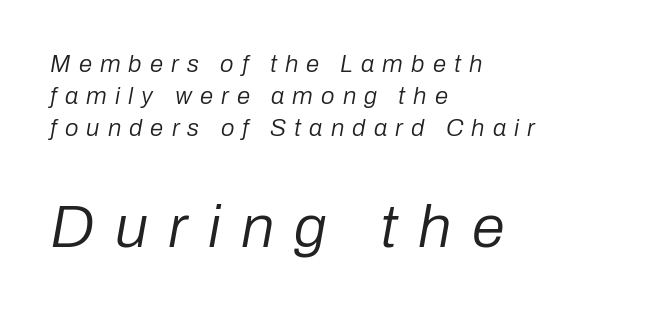
Q: Is the text bold? A: No.
Q: Is the text italic (slanted)? A: Yes, it leans right by about 10 degrees.
Q: Is the text underlined? A: No.
Q: How is the paragraph aligned? A: Left-aligned.
Q: Is the spacing between letters normal or unusually wide? A: Unusually wide.
Q: Is the spacing between lines tight, normal or loose? A: Normal.
Q: Which block of text is set in a larger size, the first (top) or the second (bottom)? A: The second (bottom) one.
Q: Width (condensed, normal, or wide)? A: Normal.
Q: Stroke contrast? A: Low.
Q: x-height? A: Medium.
Q: Monospaced? A: No.
